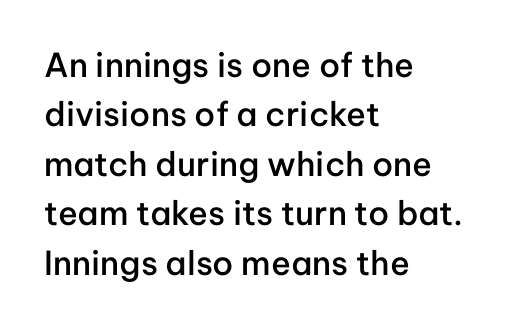
{"serif": "no", "italic": "no", "bold": "semi", "weight": "semibold", "width": "normal", "stroke_contrast": "low", "x_height": "medium", "monospaced": "no", "underline": "no", "align": "left", "line_spacing": "normal", "line_spacing_ratio": 1.5, "letter_spacing": "normal", "letter_spacing_em": 0.0, "glyph_px": 33}
